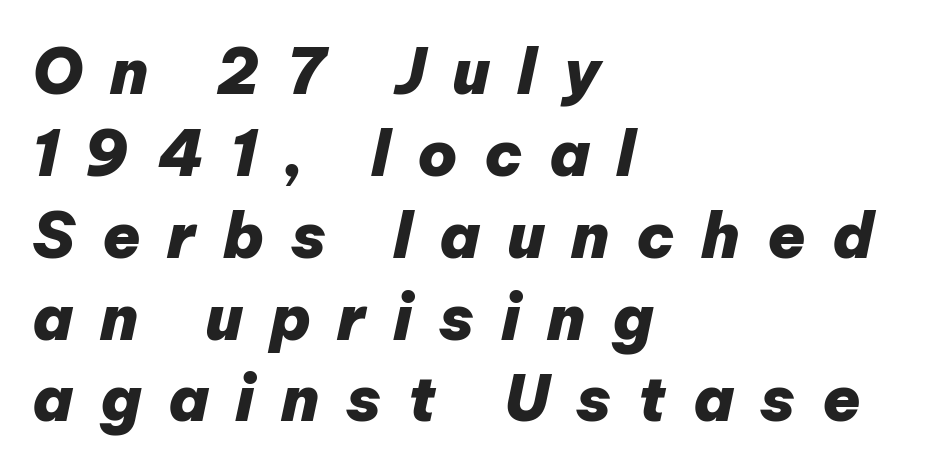
{"italic": "yes", "lean": "right", "slant_degrees": 12, "bold": "yes", "weight": "heavy", "width": "normal", "stroke_contrast": "low", "x_height": "medium", "monospaced": "no", "underline": "no", "align": "left", "line_spacing": "normal", "line_spacing_ratio": 1.32, "letter_spacing": "wide", "letter_spacing_em": 0.43, "glyph_px": 62}
